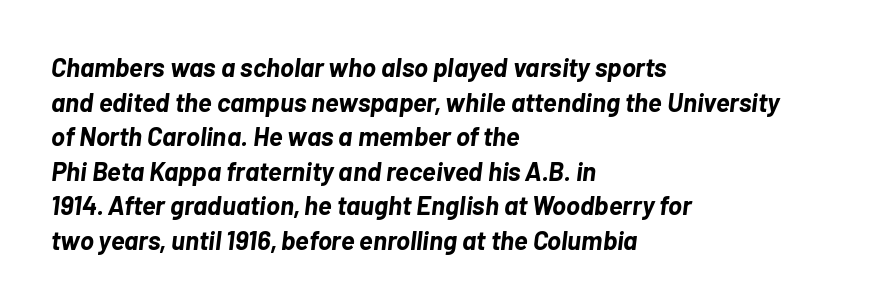
{"italic": "yes", "lean": "right", "slant_degrees": 7, "bold": "yes", "underline": "no", "align": "left", "line_spacing": "normal", "line_spacing_ratio": 1.33, "letter_spacing": "normal", "letter_spacing_em": 0.0, "glyph_px": 26}
